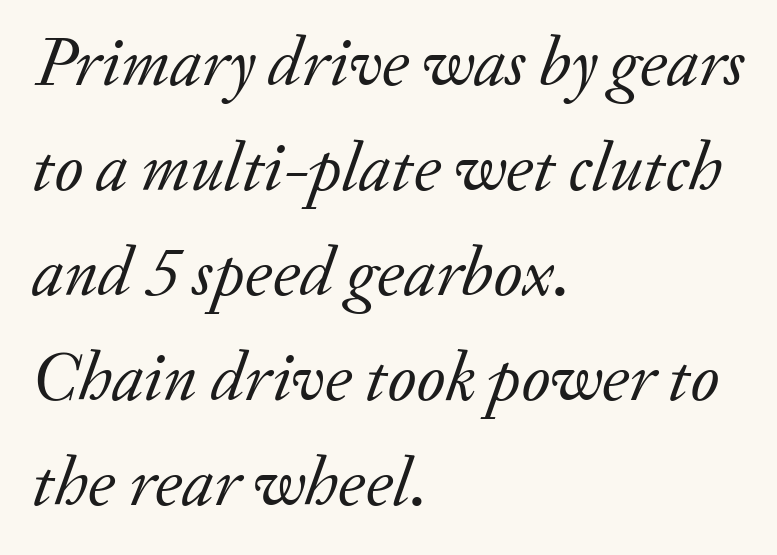
Caption: face not bold, strokes unweighted. A clean baseline with only descenders dipping below it. Line beginnings align vertically; line endings do not. Observe the serifs anchoring each vertical stroke in this sample. No extra tracking has been applied to these lines. In terms of posture, this sample is oblique.
